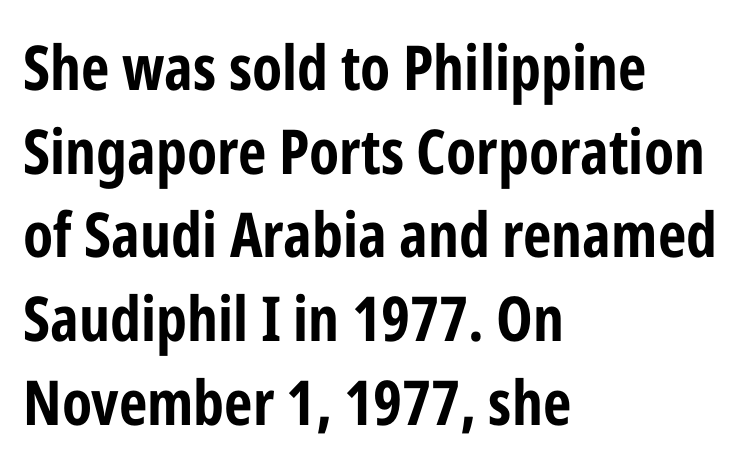
The image shows 62 px bold, condensed sans-serif type, upright; set left-aligned, normal line spacing (1.35x), normal letter spacing, not underlined; low stroke contrast and a medium x-height.
